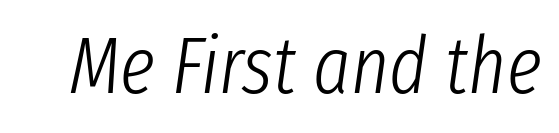
Tracking value appears to be zero — textbook default spacing. Think standard paragraph weight, or any step lighter than that. Any mark beneath the type? The region is blank. The font's italic variant was chosen for this text. Proportional: the letters do not fall into vertical columns.
